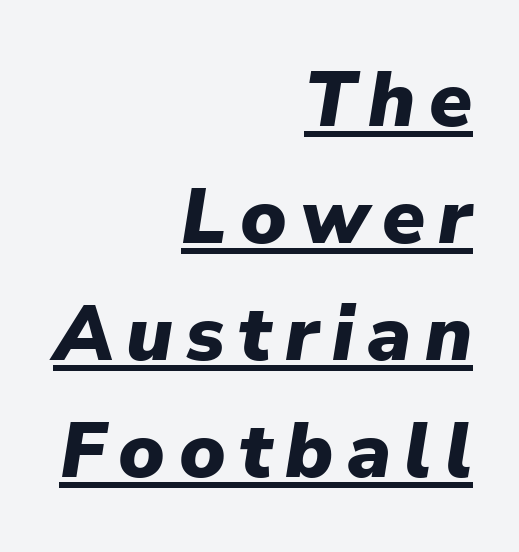
The image shows 78 px heavy type, italic (leaning right); set right-aligned, normal line spacing (1.5x), underlined; low stroke contrast and a medium x-height.
